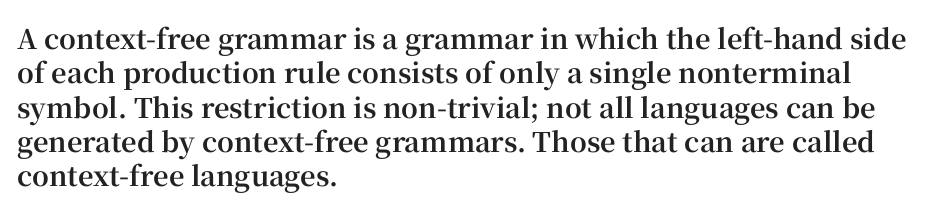
Q: Is the text bold? A: Yes.
Q: Is the text italic (slanted)? A: No, it is upright.
Q: Is the text underlined? A: No.
Q: How is the paragraph aligned? A: Left-aligned.
Q: Is the spacing between letters normal or unusually wide? A: Normal.
Q: Is the spacing between lines tight, normal or loose? A: Normal.
